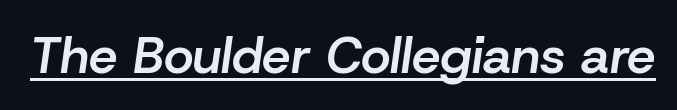
Q: Is the text bold? A: Semi-bold.
Q: Is the text italic (slanted)? A: Yes, it leans right by about 8 degrees.
Q: Is the text underlined? A: Yes.
Q: Is the spacing between letters normal or unusually wide? A: Normal.
Q: Width (condensed, normal, or wide)? A: Normal.
Q: Stroke contrast? A: Low.
Q: x-height? A: Medium.
Q: Monospaced? A: No.
